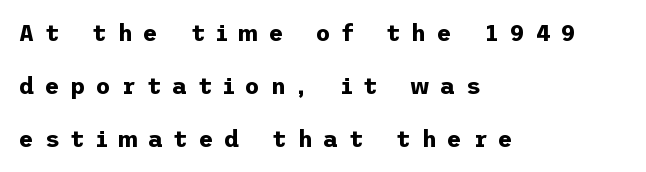
{"italic": "no", "bold": "yes", "underline": "no", "align": "left", "line_spacing": "loose", "line_spacing_ratio": 2.31, "letter_spacing": "wide", "letter_spacing_em": 0.46, "glyph_px": 23}
